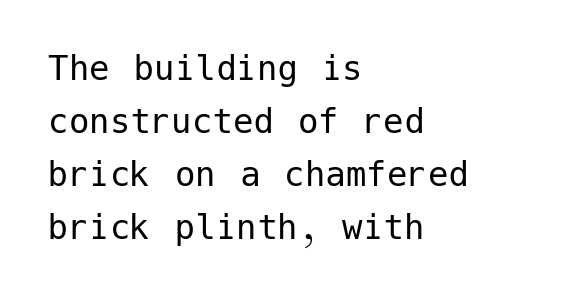
Q: Is the text bold? A: No.
Q: Is the text italic (slanted)? A: No, it is upright.
Q: Is the typeface a serif or a sans-serif typeface? A: Sans-serif.
Q: Is the text underlined? A: No.
Q: How is the paragraph aligned? A: Left-aligned.
Q: Is the spacing between letters normal or unusually wide? A: Normal.
Q: Is the spacing between lines tight, normal or loose? A: Normal.
Q: Width (condensed, normal, or wide)? A: Normal.
Q: Stroke contrast? A: Low.
Q: x-height? A: Medium.
